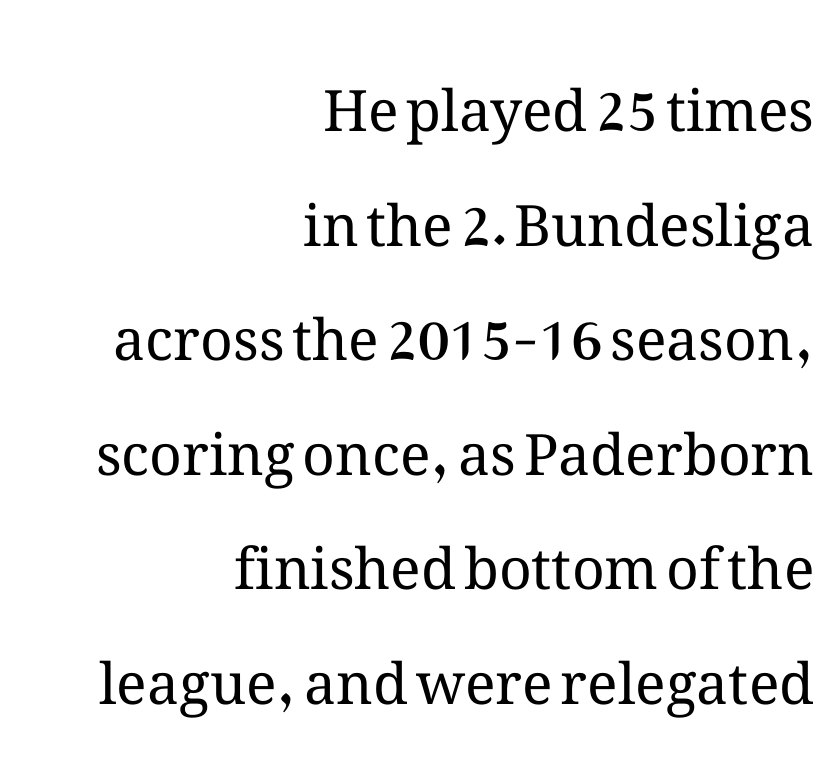
The image shows 57 px regular-weight type, upright; set right-aligned, loose line spacing (2.01x), normal letter spacing, not underlined; medium stroke contrast and a medium x-height.
